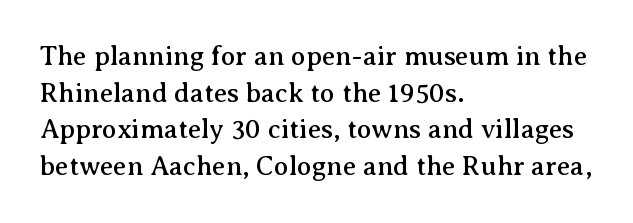
Q: Is the text italic (slanted)? A: No, it is upright.
Q: Is the text underlined? A: No.
Q: How is the paragraph aligned? A: Left-aligned.
Q: Is the spacing between letters normal or unusually wide? A: Normal.
Q: Is the spacing between lines tight, normal or loose? A: Normal.
